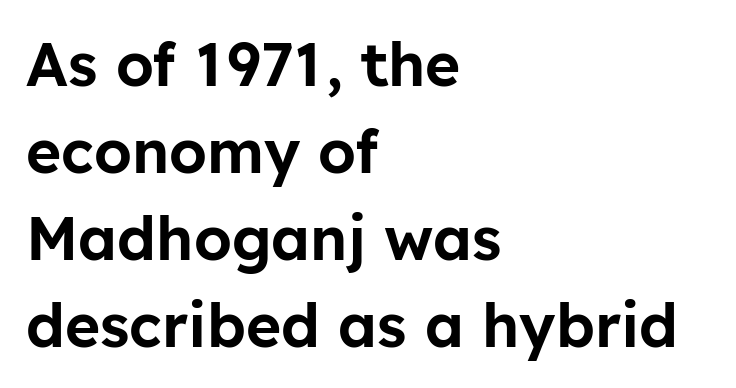
The image shows 60 px sans-serif type, upright; set left-aligned, normal line spacing (1.45x), normal letter spacing, not underlined; low stroke contrast and a medium x-height.
